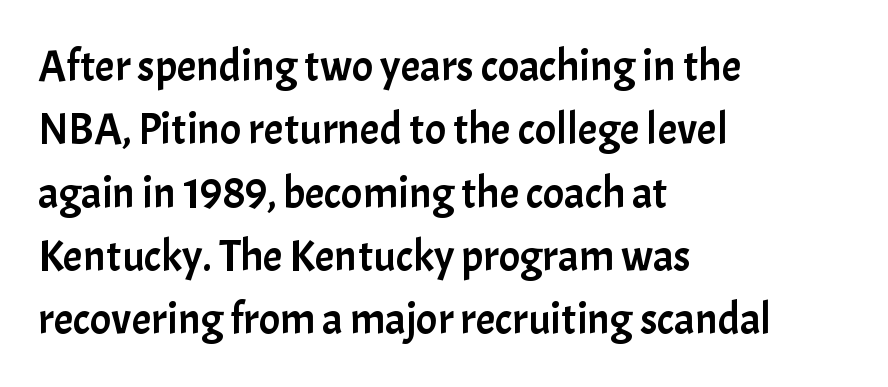
The image shows 44 px sans-serif type, upright; set left-aligned, normal line spacing (1.44x), normal letter spacing, not underlined; low stroke contrast and a medium x-height.
